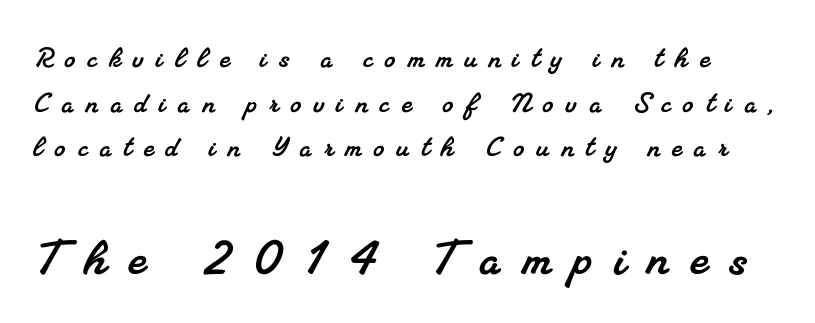
The image shows 60 px serif type; set normal line spacing (1.31x), unusually wide letter spacing (+0.37 em), not underlined; the second (bottom) block is 1.76x larger; medium stroke contrast and a small x-height.
